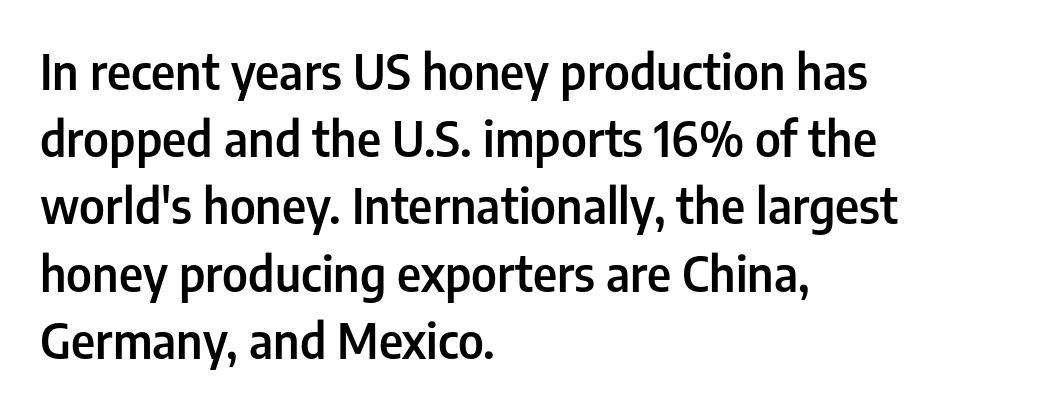
Q: Is the text bold? A: Semi-bold.
Q: Is the text italic (slanted)? A: No, it is upright.
Q: Is the typeface a serif or a sans-serif typeface? A: Sans-serif.
Q: Is the text underlined? A: No.
Q: How is the paragraph aligned? A: Left-aligned.
Q: Is the spacing between letters normal or unusually wide? A: Normal.
Q: Is the spacing between lines tight, normal or loose? A: Normal.
Q: Width (condensed, normal, or wide)? A: Condensed.
Q: Stroke contrast? A: Low.
Q: x-height? A: Medium.
Q: Monospaced? A: No.
